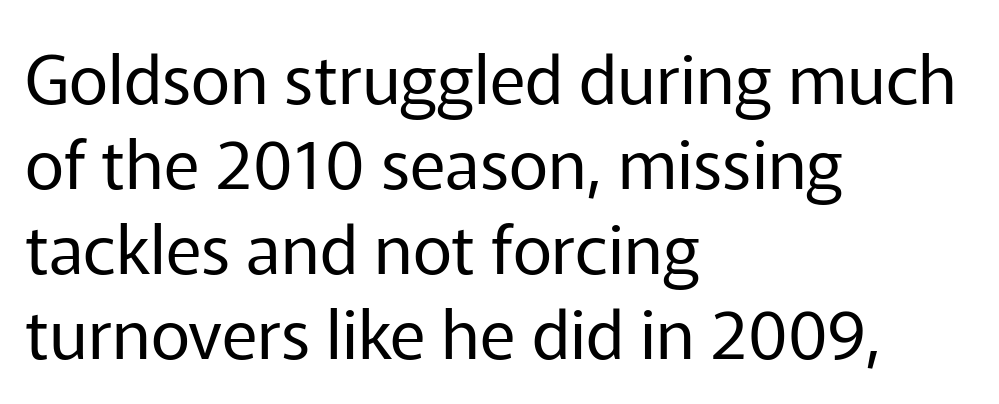
There is no visible air inserted between adjacent glyphs. The passage is arranged the way most books set body copy — flush left. The letters advance in unequal steps, a hallmark of proportional type. The type family on display is of the sans-serif kind. Type without underlining. Compared with typical paragraphs, the rows here are spaced about the same.
